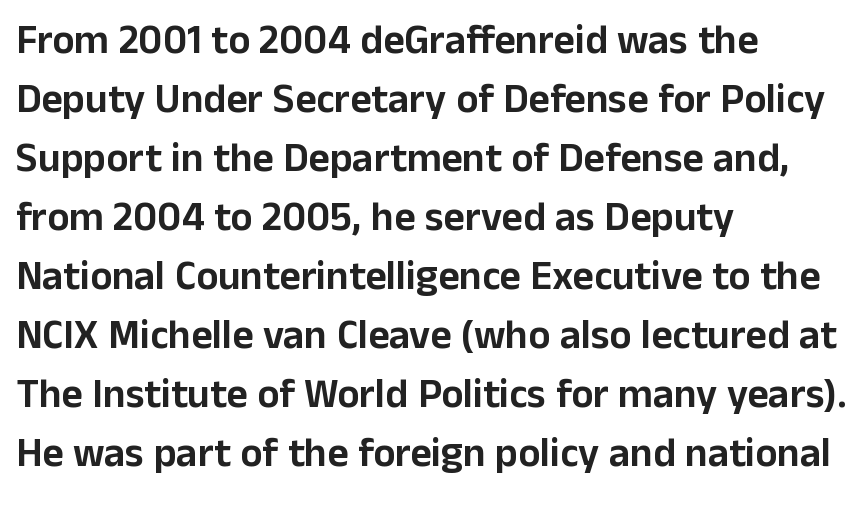
Q: Is the text italic (slanted)? A: No, it is upright.
Q: Is the typeface a serif or a sans-serif typeface? A: Sans-serif.
Q: Is the text underlined? A: No.
Q: How is the paragraph aligned? A: Left-aligned.
Q: Is the spacing between letters normal or unusually wide? A: Normal.
Q: Is the spacing between lines tight, normal or loose? A: Normal.
Q: Width (condensed, normal, or wide)? A: Normal.
Q: Stroke contrast? A: Low.
Q: x-height? A: Medium.
Q: Monospaced? A: No.
